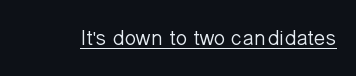
Q: Is the text bold? A: No.
Q: Is the text italic (slanted)? A: No, it is upright.
Q: Is the text underlined? A: Yes.
Q: Is the spacing between letters normal or unusually wide? A: Normal.
